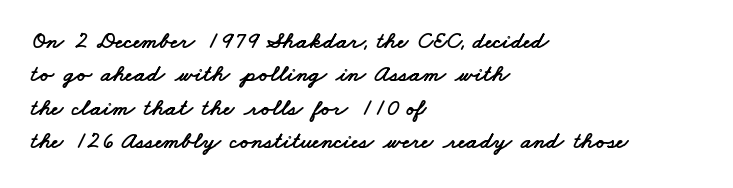
Q: Is the text underlined? A: No.
Q: How is the paragraph aligned? A: Left-aligned.
Q: Is the spacing between letters normal or unusually wide? A: Normal.
Q: Is the spacing between lines tight, normal or loose? A: Normal.
